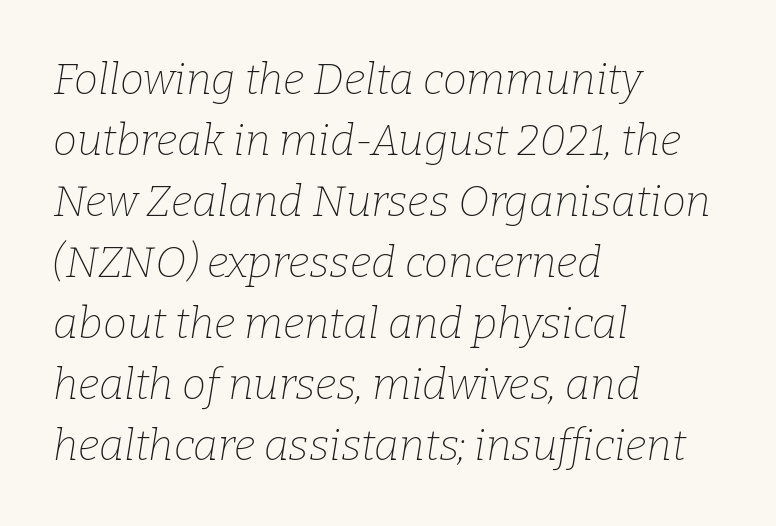
{"serif": "yes", "italic": "yes", "lean": "right", "slant_degrees": 9, "bold": "no", "weight": "thin", "width": "normal", "stroke_contrast": "low", "x_height": "medium", "monospaced": "no", "underline": "no", "align": "left", "line_spacing": "normal", "line_spacing_ratio": 1.42, "letter_spacing": "normal", "letter_spacing_em": 0.0, "glyph_px": 43}
